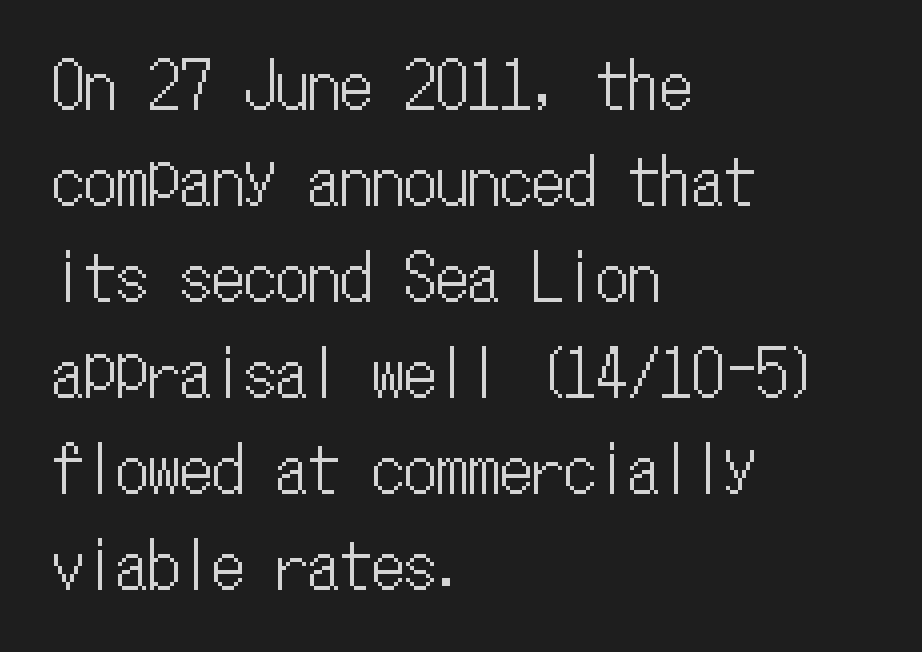
Do the characters align in a grid? Yes, the font is monospaced. No italicization has been applied; the sample stays upright. Nobody drew a line under any word here. Students, observe: this is what conventionally led text looks like.
